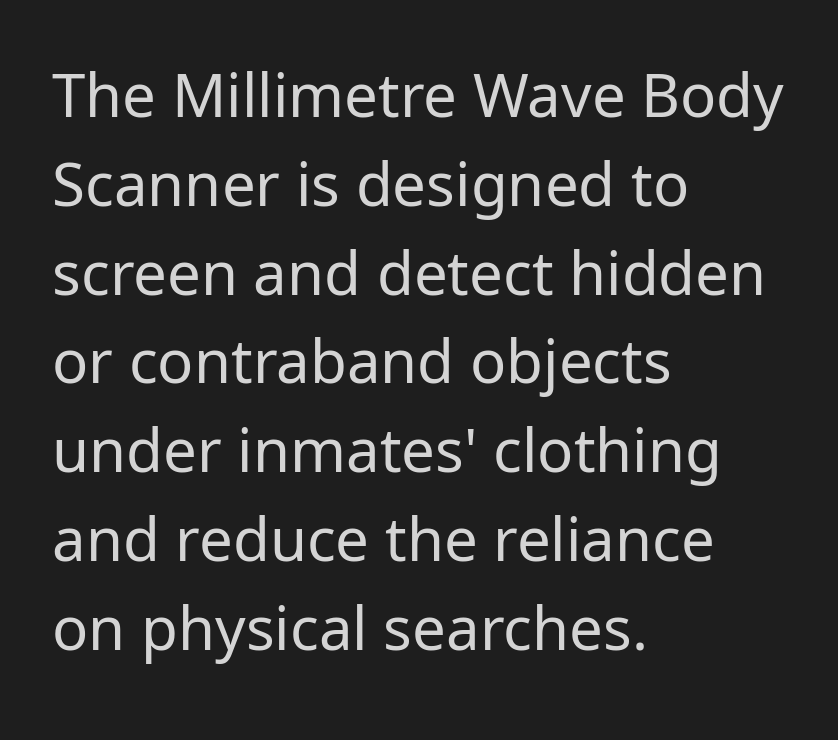
The image shows 60 px regular-weight sans-serif type, upright; set left-aligned, normal line spacing (1.48x), normal letter spacing, not underlined; low stroke contrast and a medium x-height.
